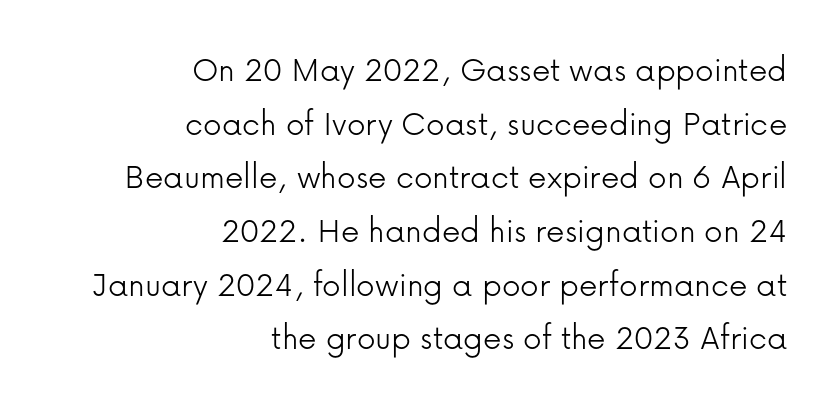
The image shows 37 px light sans-serif type, upright; set right-aligned, normal line spacing (1.45x), normal letter spacing, not underlined; low stroke contrast and a medium x-height.
